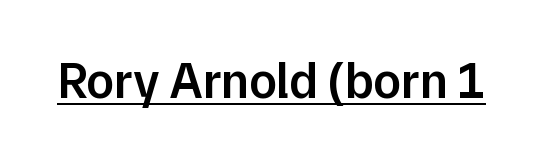
Q: Is the text bold? A: Semi-bold.
Q: Is the text italic (slanted)? A: No, it is upright.
Q: Is the typeface a serif or a sans-serif typeface? A: Sans-serif.
Q: Is the text underlined? A: Yes.
Q: Is the spacing between letters normal or unusually wide? A: Normal.
Q: Width (condensed, normal, or wide)? A: Normal.
Q: Stroke contrast? A: Low.
Q: x-height? A: Medium.
Q: Monospaced? A: No.
